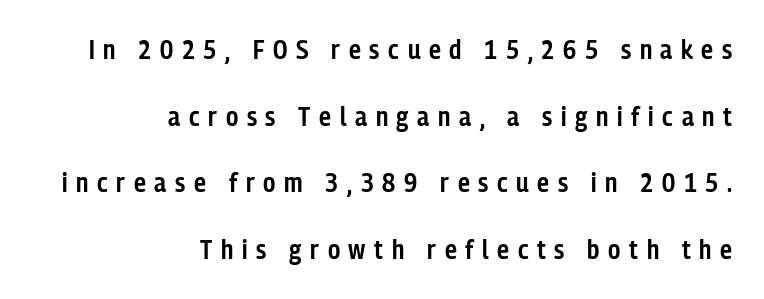
Q: Is the text bold? A: Semi-bold.
Q: Is the text italic (slanted)? A: No, it is upright.
Q: Is the text underlined? A: No.
Q: How is the paragraph aligned? A: Right-aligned.
Q: Is the spacing between letters normal or unusually wide? A: Unusually wide.
Q: Is the spacing between lines tight, normal or loose? A: Loose.
